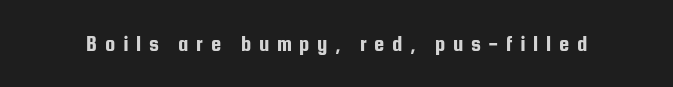
Q: Is the text italic (slanted)? A: No, it is upright.
Q: Is the text underlined? A: No.
Q: Is the spacing between letters normal or unusually wide? A: Unusually wide.
